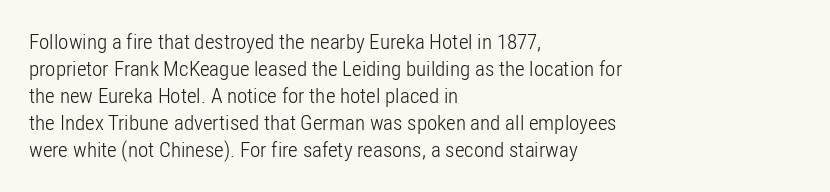
The image shows 21 px text type, upright; set left-aligned, normal line spacing (1.28x), normal letter spacing, not underlined.
